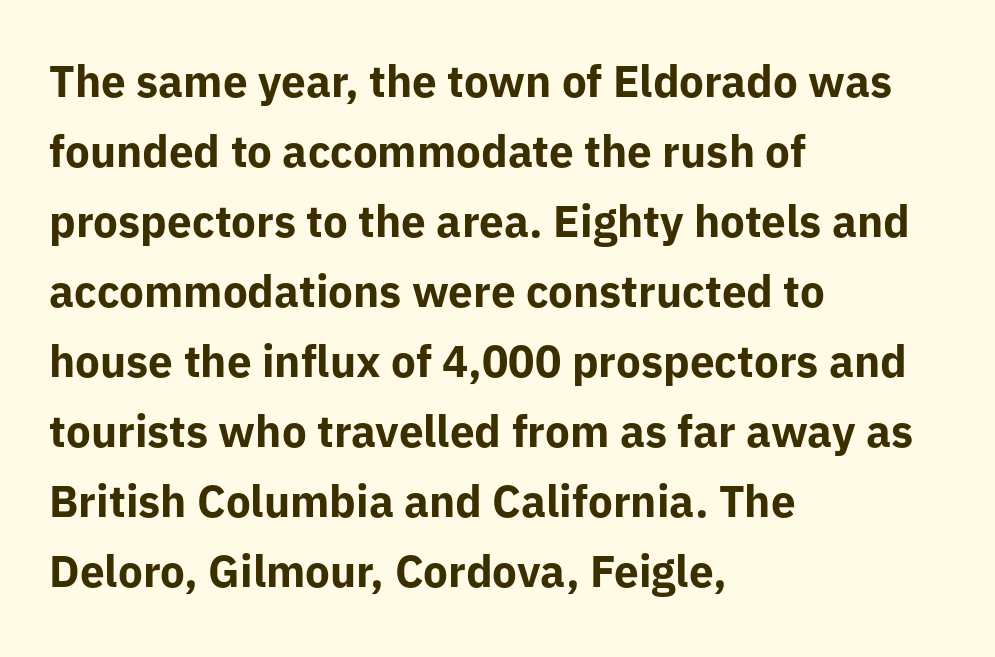
This sample has the flowing, uneven cadence of proportional lettering. These lines are set flush left with a ragged right edge. Students, note that the glyphs here touch the page at normal intervals. Quick note: underline off. These words are printed bold, with thick strokes throughout.
